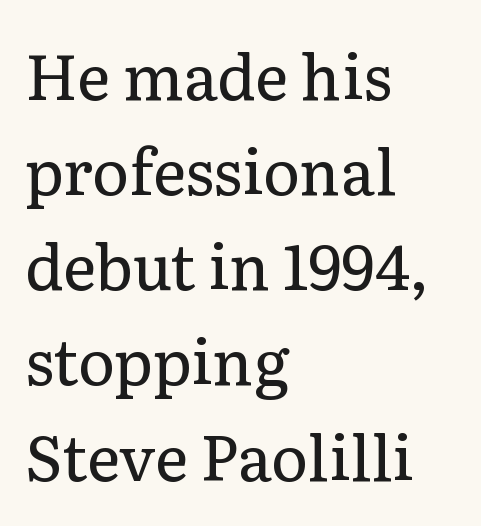
Inter-character spacing is left at the font's built-in metrics. This rendering employs a face with finishing strokes, i.e., a serif. If you drew a ruler down the left edge, every line would touch it. Interline gaps are of average width in this sample. The lettering holds an erect, upright posture throughout. Is this a heavy cut? Hardly; it is regular or lighter.
